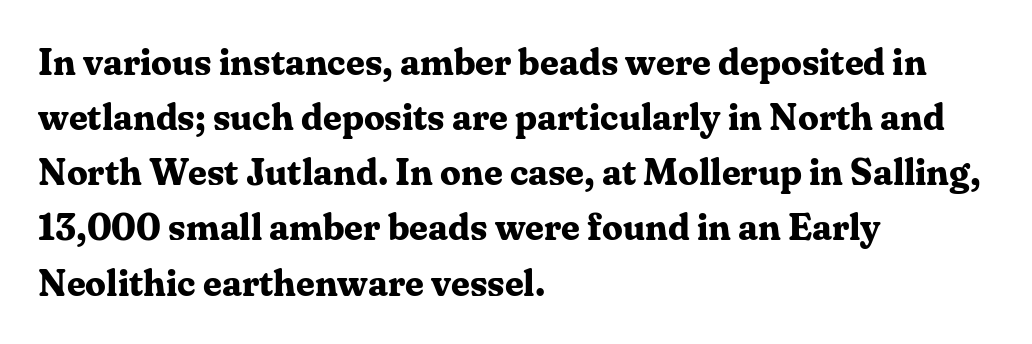
Words float on clear page, feet unadorned. Do the characters align in a grid? No, the font is proportional. This sample uses a serif face. Here the glyphs are tracked normally, forming tight word shapes. Chunky letters — that's bold for sure. The lines sit at an ordinary, default distance from one another.
